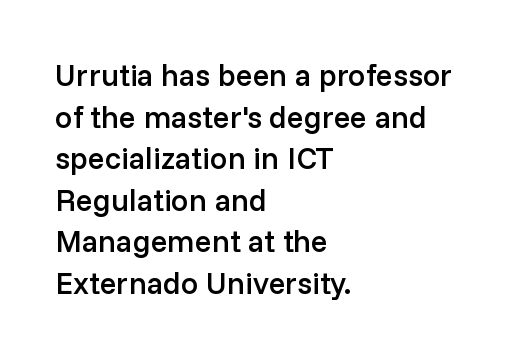
{"serif": "no", "italic": "no", "bold": "semi", "weight": "semibold", "width": "normal", "stroke_contrast": "low", "x_height": "medium", "monospaced": "no", "underline": "no", "align": "left", "line_spacing": "normal", "line_spacing_ratio": 1.34, "letter_spacing": "normal", "letter_spacing_em": 0.0, "glyph_px": 31}
